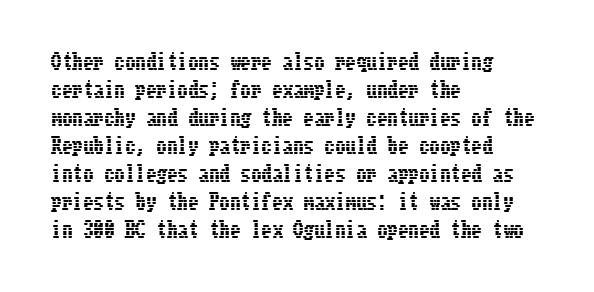
If you measured baseline to baseline, you'd find a middling distance. Descenders are the only things crossing below the line. The lines in this sample share a left origin and differ only in where they stop. Letter spacing: default. Quick note: not italic, upright.
